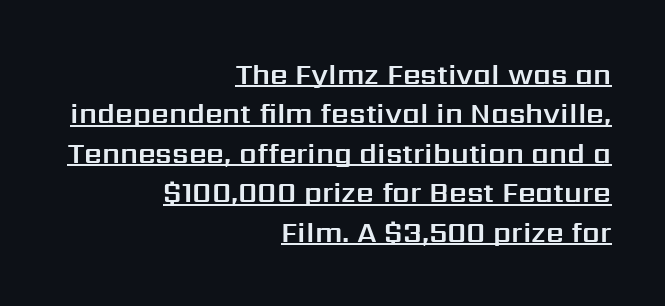
{"serif": "no", "italic": "no", "width": "normal", "stroke_contrast": "medium", "x_height": "medium", "monospaced": "no", "underline": "yes", "align": "right", "line_spacing": "normal", "line_spacing_ratio": 1.41, "letter_spacing": "normal", "letter_spacing_em": 0.0, "glyph_px": 28}
